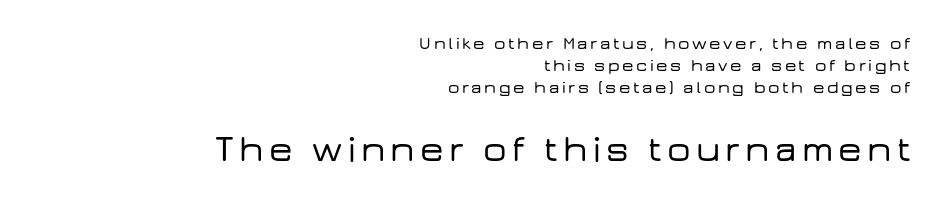
The image shows 37 px wide sans-serif type, upright; set right-aligned, line spacing 1.23x, not underlined; the second (bottom) block is 2.06x larger; low stroke contrast and a medium x-height.
